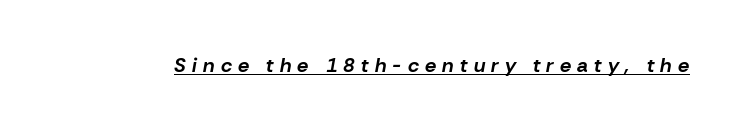
Q: Is the text bold? A: Yes.
Q: Is the text italic (slanted)? A: Yes, it leans right by about 10 degrees.
Q: Is the text underlined? A: Yes.
Q: Is the spacing between letters normal or unusually wide? A: Unusually wide.
